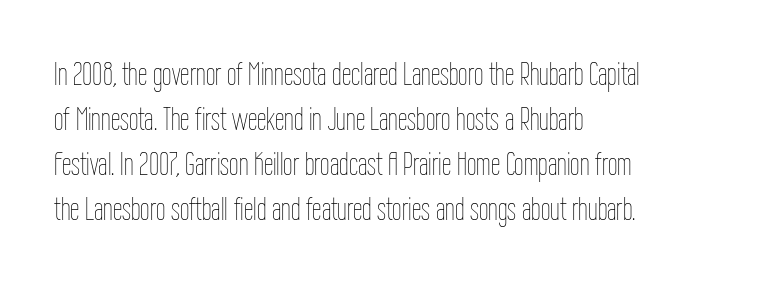
Looks like regular typesetting: each glyph gets only the width it needs. Nobody touched the tracking dial on this one. This sample keeps an unexceptional amount of space between lines. Tall strokes in this sample are plumb rather than angled.
